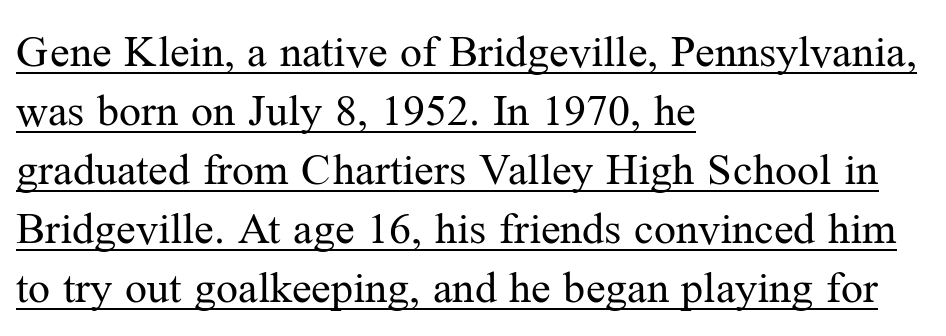
{"serif": "yes", "italic": "no", "bold": "no", "weight": "regular", "width": "normal", "stroke_contrast": "medium", "x_height": "medium", "monospaced": "no", "underline": "yes", "align": "left", "line_spacing": "normal", "line_spacing_ratio": 1.34, "letter_spacing": "normal", "letter_spacing_em": 0.0, "glyph_px": 44}
